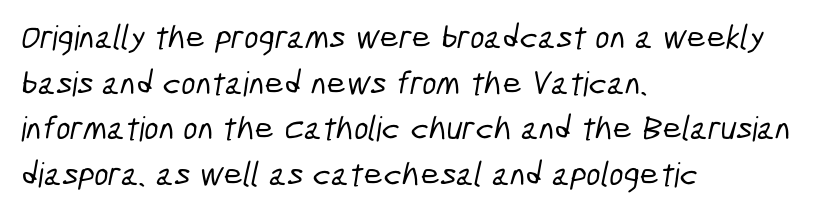
Each letter keeps its own natural width here, so spacing adapts to shape. Honestly, the row spacing looks completely unremarkable. Line beginnings align vertically; line endings do not. There is no visible air inserted between adjacent glyphs. Note: no serifs on the glyphs.
